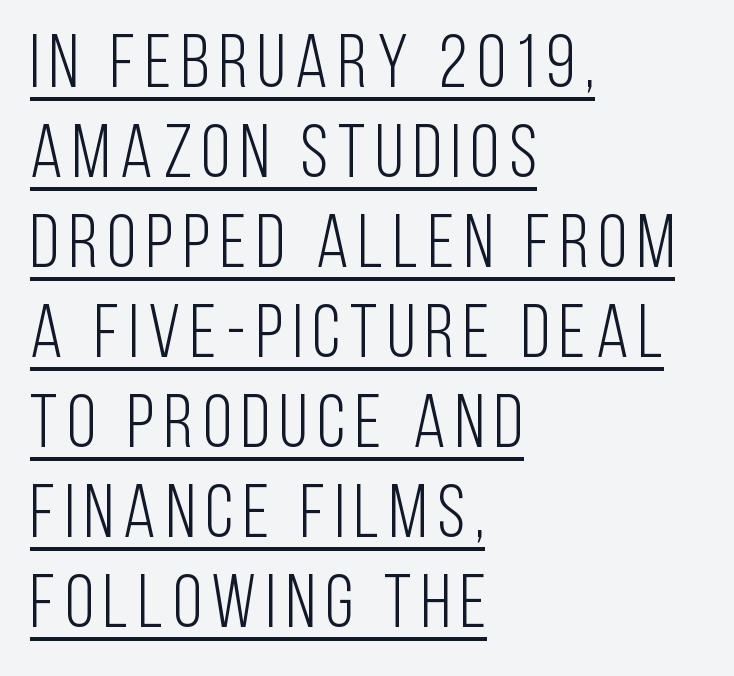
The image shows 75 px light, condensed sans-serif type, upright; set left-aligned, line spacing 1.2x, underlined; low stroke contrast and a large x-height.
